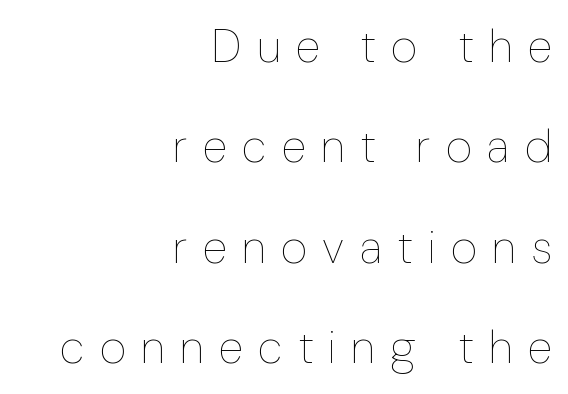
{"italic": "no", "bold": "no", "weight": "thin", "width": "normal", "stroke_contrast": "low", "x_height": "medium", "monospaced": "no", "underline": "no", "align": "right", "line_spacing": "loose", "line_spacing_ratio": 2.18, "letter_spacing": "wide", "letter_spacing_em": 0.33, "glyph_px": 46}
